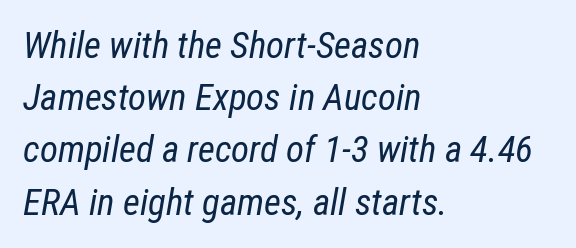
The image shows 37 px regular-weight, condensed type, italic (leaning right); set left-aligned, normal line spacing (1.41x), normal letter spacing, not underlined; low stroke contrast and a medium x-height.
